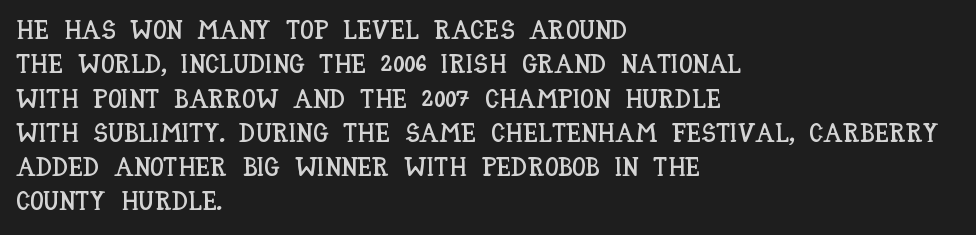
The image shows 27 px text type, upright; set left-aligned, normal line spacing (1.27x), normal letter spacing, not underlined.
